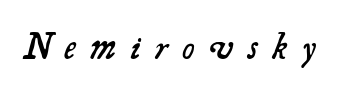
You could not count columns in this text — the font is proportionally spaced. Small tapered or slab feet sit at the stroke ends, so this counts as serif. Emphasis by weight is partial: semibold. Bare-footed words on every line. Compared with typical body copy, the letter spacing here is much looser.
